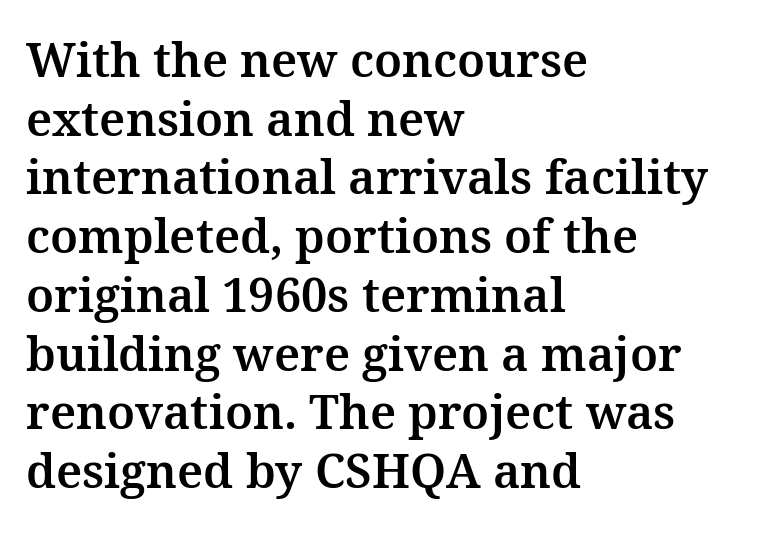
{"serif": "yes", "italic": "no", "width": "normal", "stroke_contrast": "medium", "x_height": "medium", "monospaced": "no", "underline": "no", "align": "left", "line_spacing": "normal", "line_spacing_ratio": 1.25, "letter_spacing": "normal", "letter_spacing_em": 0.0, "glyph_px": 47}
